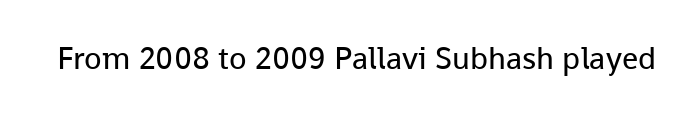
Q: Is the text bold? A: No.
Q: Is the text italic (slanted)? A: No, it is upright.
Q: Is the typeface a serif or a sans-serif typeface? A: Sans-serif.
Q: Is the text underlined? A: No.
Q: Is the spacing between letters normal or unusually wide? A: Normal.
Q: Width (condensed, normal, or wide)? A: Normal.
Q: Stroke contrast? A: Low.
Q: x-height? A: Medium.
Q: Monospaced? A: No.
